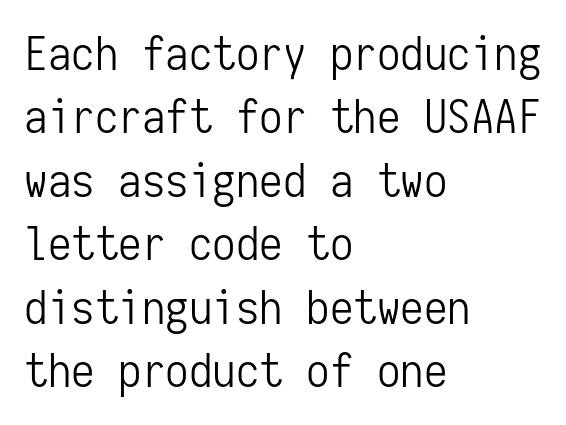
{"serif": "no", "italic": "no", "bold": "no", "weight": "light", "width": "condensed", "stroke_contrast": "low", "x_height": "medium", "monospaced": "yes", "underline": "no", "align": "left", "line_spacing": "normal", "line_spacing_ratio": 1.35, "letter_spacing": "normal", "letter_spacing_em": 0.0, "glyph_px": 47}
